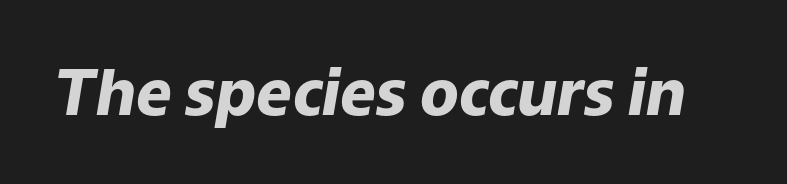
Q: Is the text bold? A: Yes.
Q: Is the text italic (slanted)? A: Yes, it leans right by about 9 degrees.
Q: Is the text underlined? A: No.
Q: Is the spacing between letters normal or unusually wide? A: Normal.
Q: Width (condensed, normal, or wide)? A: Normal.
Q: Stroke contrast? A: Low.
Q: x-height? A: Medium.
Q: Monospaced? A: No.
